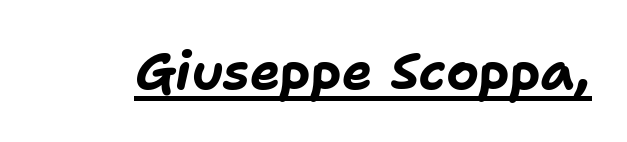
Typesetter's note: full bold, strokes at maximum text heaviness. Proportional: the letters do not fall into vertical columns. A typesetter would call this zero additional tracking. Underlining? Definitely there. Italic: yes, the glyphs are oblique.
